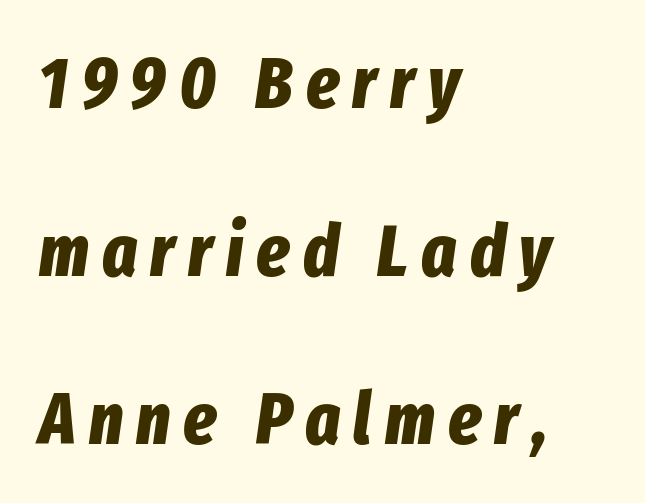
{"italic": "yes", "lean": "right", "slant_degrees": 8, "bold": "yes", "weight": "bold", "width": "condensed", "stroke_contrast": "low", "x_height": "medium", "monospaced": "no", "underline": "no", "align": "left", "line_spacing": "loose", "line_spacing_ratio": 2.3, "glyph_px": 73}
